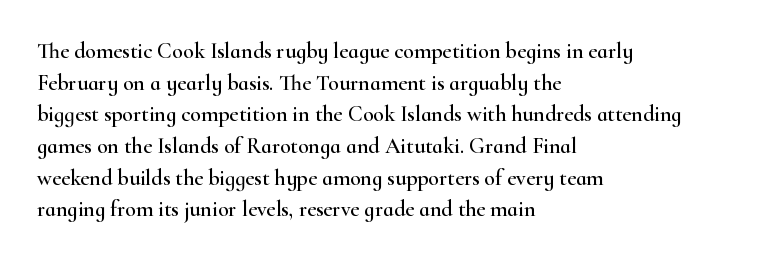
Ordinary non-slanted type is in use. Letter spacing: default. This sample is left-justified, so line endings fall wherever the words run out. Underline: absent. Successive baselines arrive at the customary interval.
